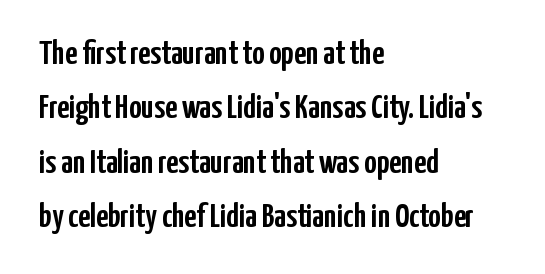
Q: Is the text italic (slanted)? A: No, it is upright.
Q: Is the typeface a serif or a sans-serif typeface? A: Sans-serif.
Q: Is the text underlined? A: No.
Q: How is the paragraph aligned? A: Left-aligned.
Q: Is the spacing between letters normal or unusually wide? A: Normal.
Q: Is the spacing between lines tight, normal or loose? A: Normal.
Q: Width (condensed, normal, or wide)? A: Condensed.
Q: Stroke contrast? A: Low.
Q: x-height? A: Medium.
Q: Monospaced? A: No.
